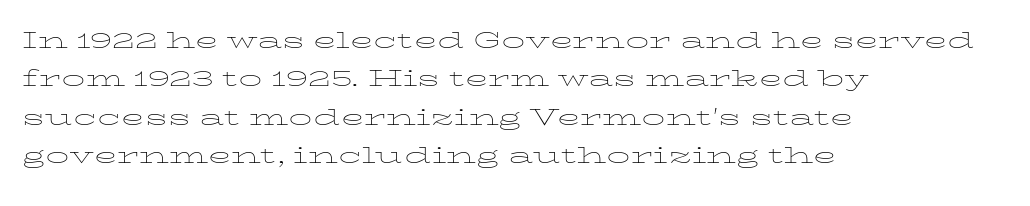
Q: Is the text bold? A: No.
Q: Is the text italic (slanted)? A: No, it is upright.
Q: Is the text underlined? A: No.
Q: How is the paragraph aligned? A: Left-aligned.
Q: Is the spacing between letters normal or unusually wide? A: Normal.
Q: Width (condensed, normal, or wide)? A: Wide.
Q: Stroke contrast? A: Low.
Q: x-height? A: Medium.
Q: Monospaced? A: No.
